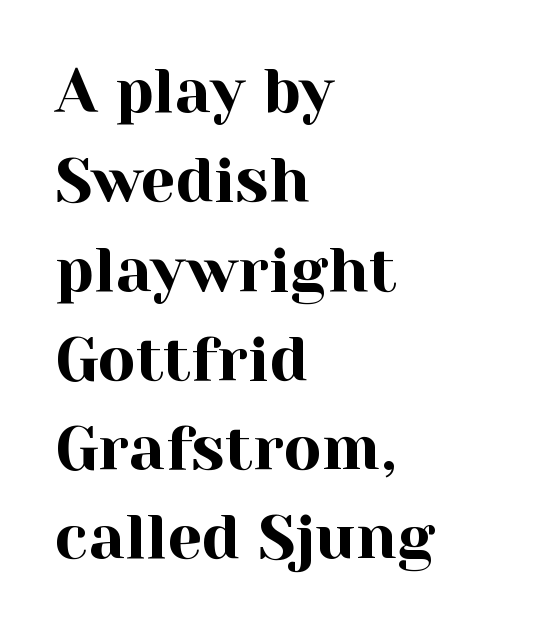
The image shows 62 px serif type, upright; set left-aligned, normal line spacing (1.44x), normal letter spacing, not underlined; a medium x-height.
